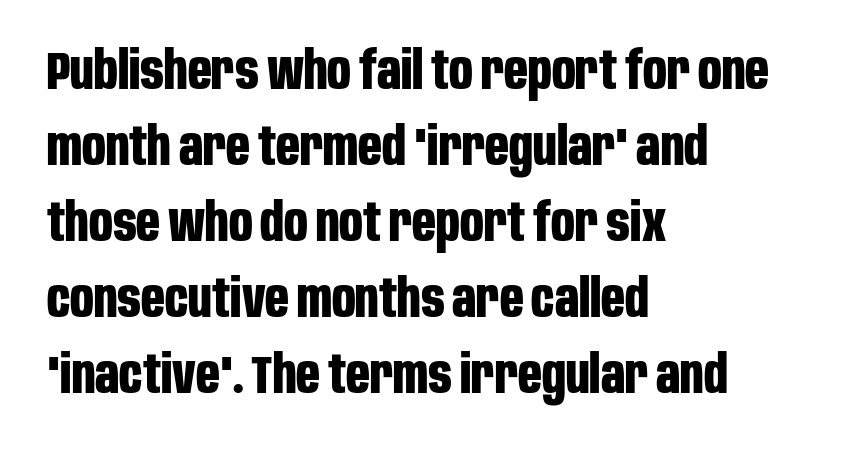
Q: Is the text bold? A: Yes.
Q: Is the text italic (slanted)? A: No, it is upright.
Q: Is the typeface a serif or a sans-serif typeface? A: Sans-serif.
Q: Is the text underlined? A: No.
Q: How is the paragraph aligned? A: Left-aligned.
Q: Is the spacing between letters normal or unusually wide? A: Normal.
Q: Is the spacing between lines tight, normal or loose? A: Normal.
Q: Width (condensed, normal, or wide)? A: Condensed.
Q: Stroke contrast? A: Low.
Q: x-height? A: Large.
Q: Monospaced? A: No.
